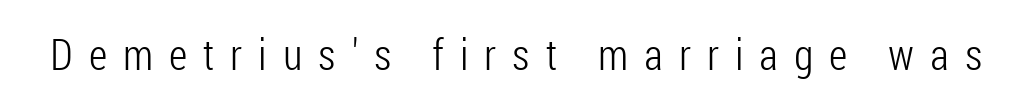
The letters advance in unequal steps, a hallmark of proportional type. Students, note that the glyphs here are deliberately spaced far apart. Is the stroke heavy? The answer is a plain regular-or-lighter. Check where the strokes stop: nothing finishes them off — pure sans. Every character sits straight up, as roman type does.
